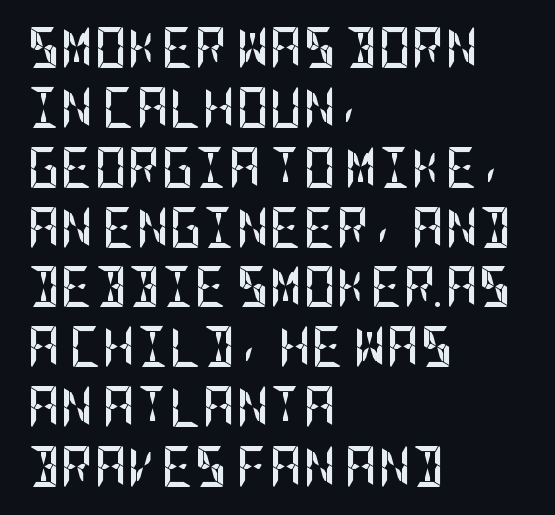
The image shows 41 px semibold, condensed sans-serif type, upright; set left-aligned, normal line spacing (1.46x), normal letter spacing, not underlined; low stroke contrast and a large x-height.
